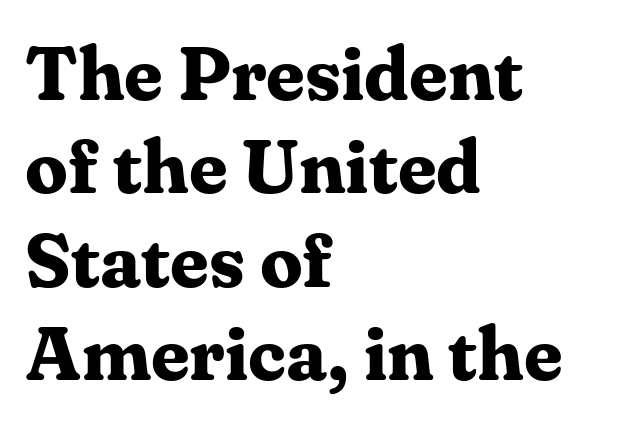
Unlike italic type, these characters show no tilt at all. Character widths vary here, with narrow letters taking less room than wide ones. The letters are bold, with thick, heavy strokes. The text was rendered using a seriffed face with decorative stroke endings.
